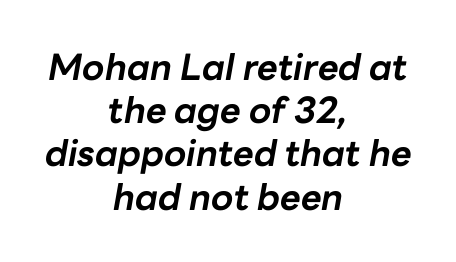
Observe the ordinary spacing: letters are neighbours, not strangers. Note the varied advance widths — an 'i' is clearly narrower than an 'm'. Any mark beneath the type? The region is blank. The axis of the letterforms is tilted away from vertical.
